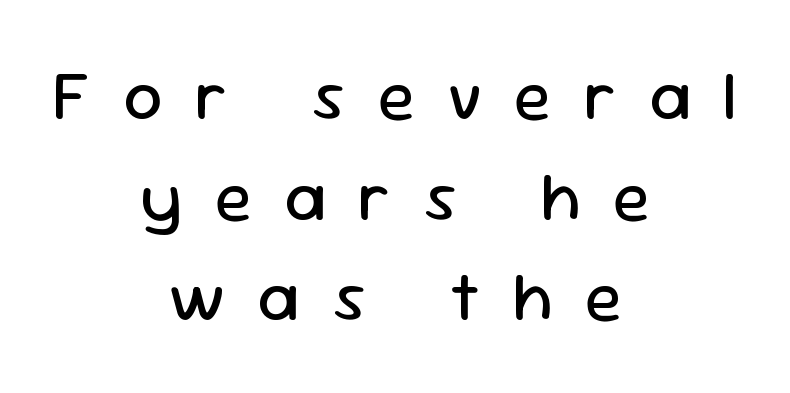
The image shows 68 px regular-weight sans-serif type, upright; set centered, normal line spacing (1.48x), unusually wide letter spacing (+0.48 em), not underlined; low stroke contrast and a medium x-height.
